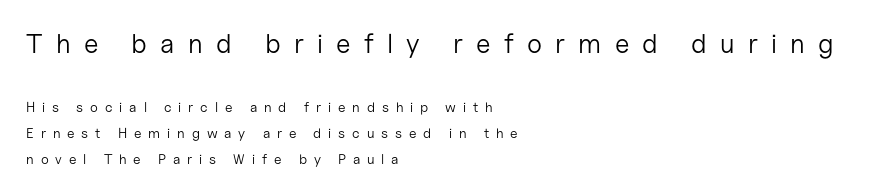
{"italic": "no", "bold": "no", "underline": "no", "align": "left", "line_spacing_ratio": 1.86, "letter_spacing": "wide", "letter_spacing_em": 0.49, "larger_block": "first", "size_ratio": 1.93, "glyph_px": 27}
